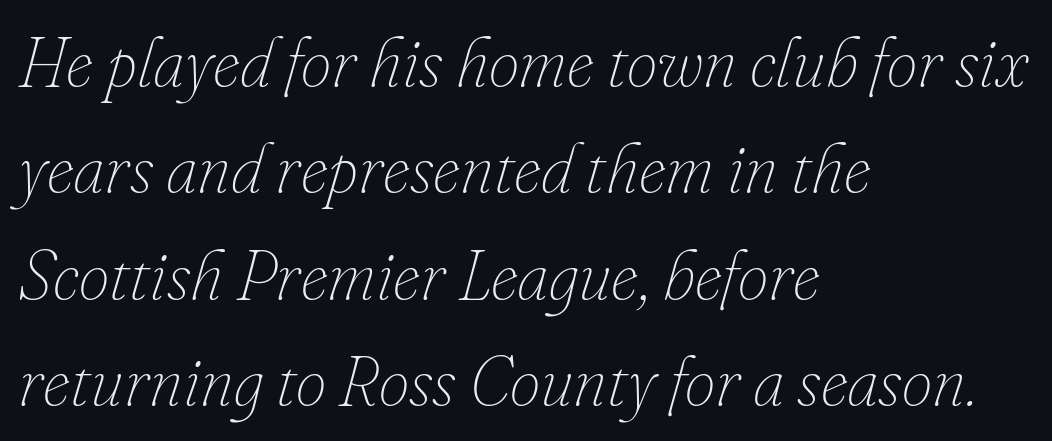
Q: Is the text bold? A: No.
Q: Is the text italic (slanted)? A: Yes, it leans right by about 16 degrees.
Q: Is the text underlined? A: No.
Q: How is the paragraph aligned? A: Left-aligned.
Q: Is the spacing between letters normal or unusually wide? A: Normal.
Q: Is the spacing between lines tight, normal or loose? A: Normal.
Q: Width (condensed, normal, or wide)? A: Normal.
Q: Stroke contrast? A: Low.
Q: x-height? A: Small.
Q: Monospaced? A: No.
